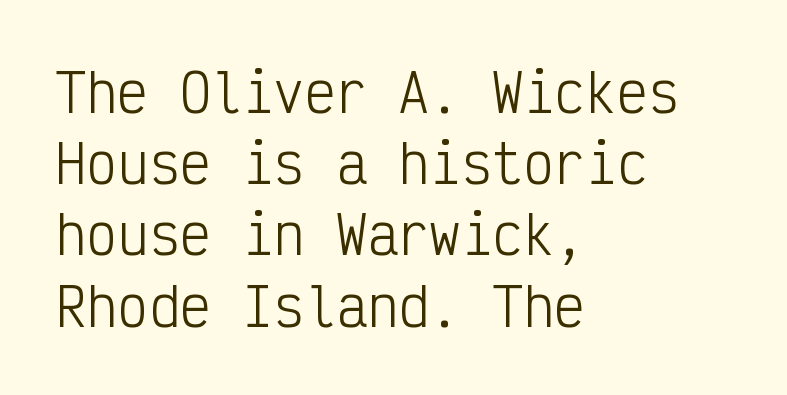
Q: Is the text bold? A: No.
Q: Is the text italic (slanted)? A: No, it is upright.
Q: Is the typeface a serif or a sans-serif typeface? A: Sans-serif.
Q: Is the text underlined? A: No.
Q: How is the paragraph aligned? A: Left-aligned.
Q: Is the spacing between letters normal or unusually wide? A: Normal.
Q: Is the spacing between lines tight, normal or loose? A: Normal.
Q: Width (condensed, normal, or wide)? A: Condensed.
Q: Stroke contrast? A: Low.
Q: x-height? A: Medium.
Q: Monospaced? A: Yes.
